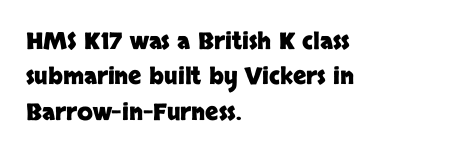
Q: Is the text bold? A: Yes.
Q: Is the text italic (slanted)? A: No, it is upright.
Q: Is the text underlined? A: No.
Q: How is the paragraph aligned? A: Left-aligned.
Q: Is the spacing between letters normal or unusually wide? A: Normal.
Q: Is the spacing between lines tight, normal or loose? A: Normal.
